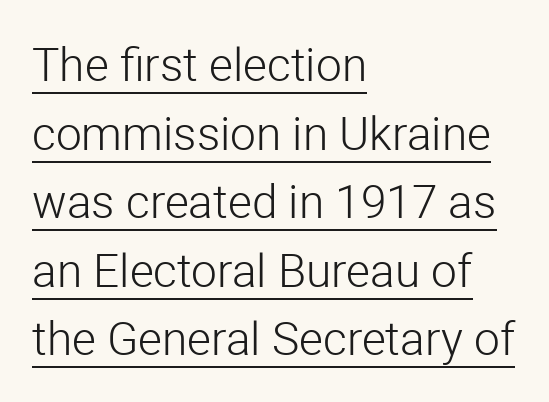
Q: Is the text bold? A: No.
Q: Is the text italic (slanted)? A: No, it is upright.
Q: Is the typeface a serif or a sans-serif typeface? A: Sans-serif.
Q: Is the text underlined? A: Yes.
Q: How is the paragraph aligned? A: Left-aligned.
Q: Is the spacing between letters normal or unusually wide? A: Normal.
Q: Is the spacing between lines tight, normal or loose? A: Normal.
Q: Width (condensed, normal, or wide)? A: Normal.
Q: Stroke contrast? A: Low.
Q: x-height? A: Medium.
Q: Monospaced? A: No.
